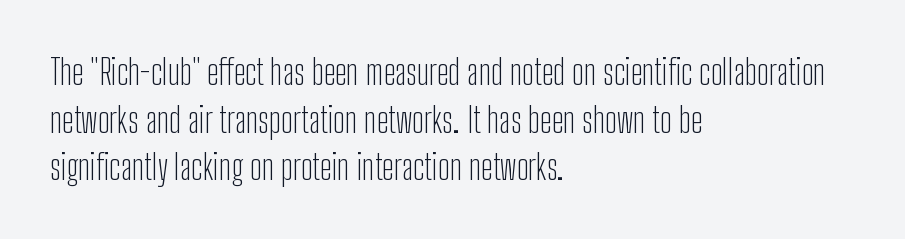
The image shows 35 px light, condensed sans-serif type, upright; set left-aligned, normal line spacing (1.36x), normal letter spacing, not underlined; low stroke contrast and a medium x-height.
